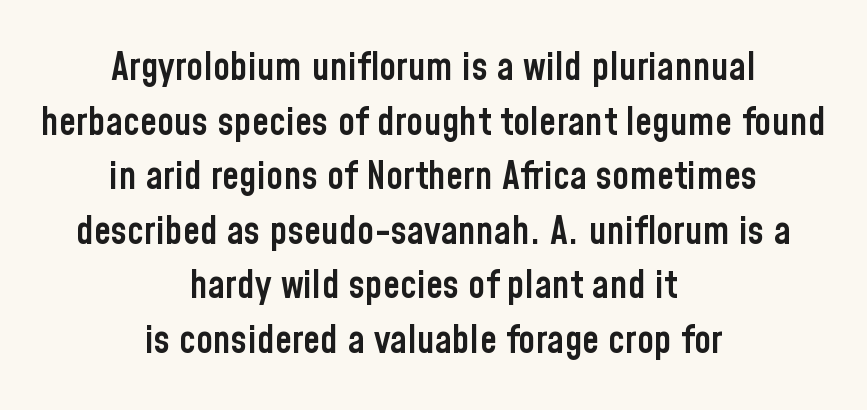
{"serif": "no", "italic": "no", "bold": "semi", "weight": "semibold", "width": "condensed", "stroke_contrast": "low", "x_height": "medium", "monospaced": "no", "underline": "no", "align": "center", "line_spacing": "normal", "line_spacing_ratio": 1.4, "letter_spacing": "normal", "letter_spacing_em": 0.0, "glyph_px": 39}
